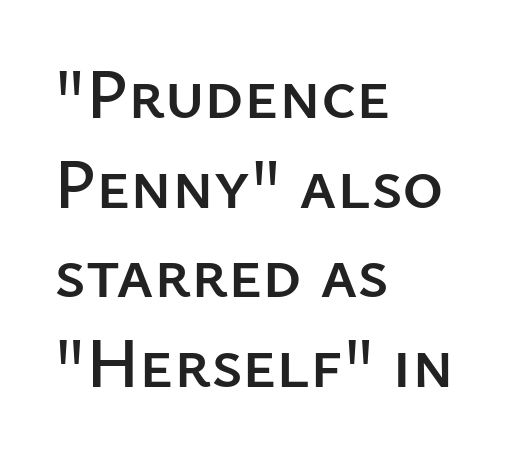
Q: Is the text italic (slanted)? A: No, it is upright.
Q: Is the typeface a serif or a sans-serif typeface? A: Sans-serif.
Q: Is the text underlined? A: No.
Q: How is the paragraph aligned? A: Left-aligned.
Q: Is the spacing between letters normal or unusually wide? A: Normal.
Q: Is the spacing between lines tight, normal or loose? A: Normal.
Q: Width (condensed, normal, or wide)? A: Normal.
Q: Stroke contrast? A: Low.
Q: x-height? A: Medium.
Q: Monospaced? A: No.
